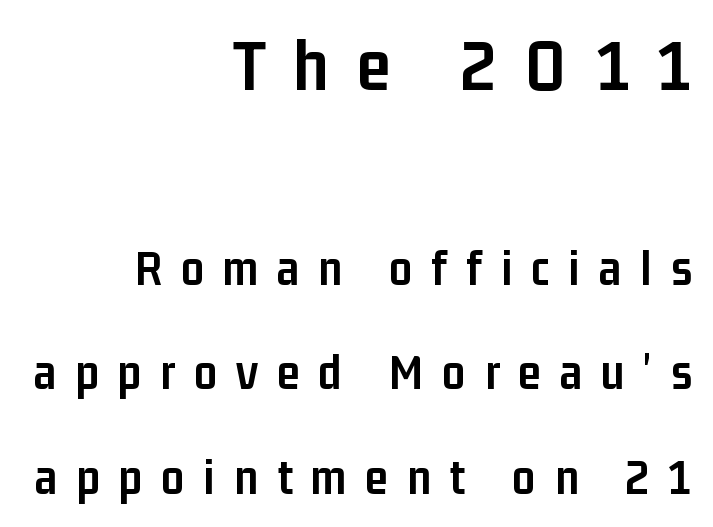
The image shows 76 px semibold, condensed sans-serif type, upright; set right-aligned, loose line spacing (2.05x), unusually wide letter spacing (+0.37 em), not underlined; the first (top) block is 1.49x larger; low stroke contrast and a medium x-height.
